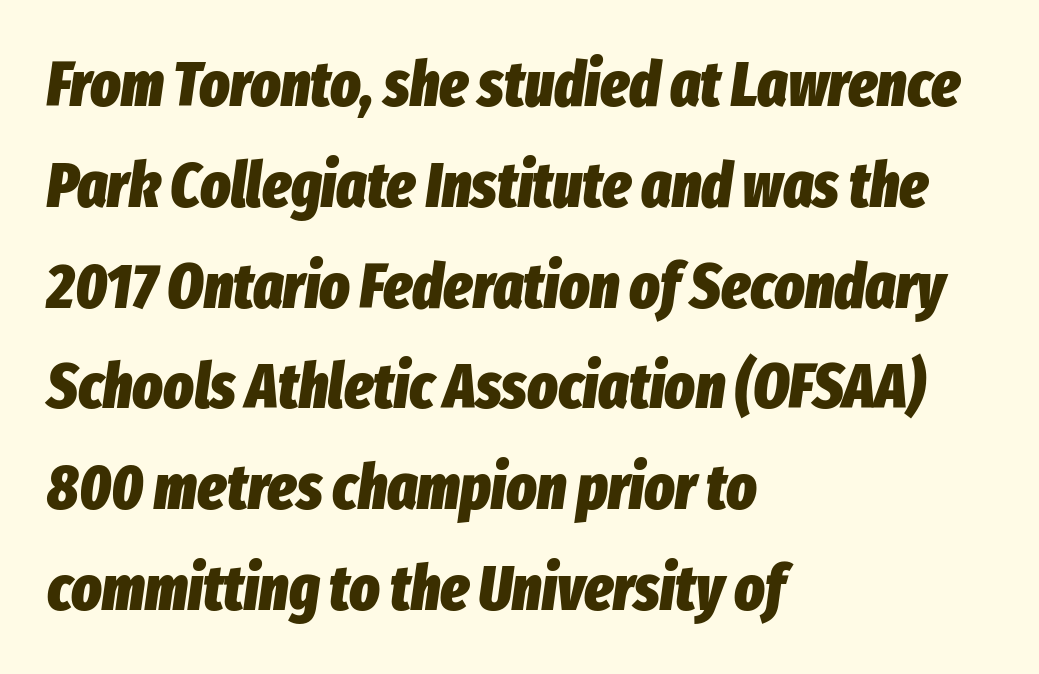
{"italic": "yes", "lean": "right", "slant_degrees": 8, "bold": "yes", "weight": "heavy", "width": "condensed", "stroke_contrast": "low", "x_height": "medium", "monospaced": "no", "underline": "no", "align": "left", "line_spacing": "normal", "line_spacing_ratio": 1.6, "letter_spacing": "normal", "letter_spacing_em": 0.0, "glyph_px": 63}
